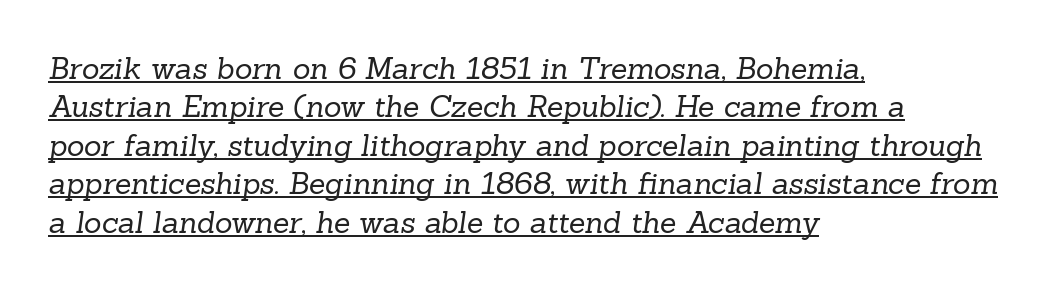
The image shows 30 px regular-weight serif type; set left-aligned, normal line spacing (1.28x), normal letter spacing, underlined; low stroke contrast and a medium x-height.
